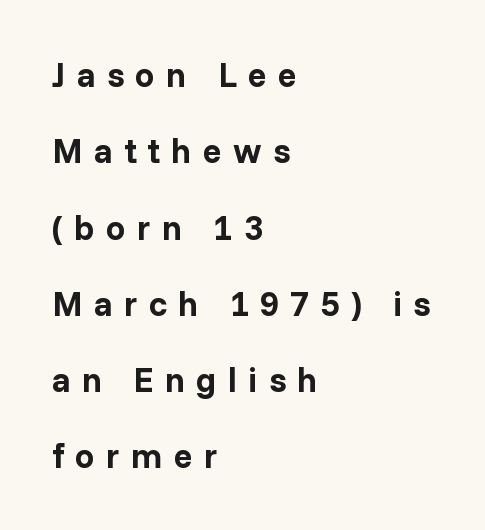
The image shows 35 px bold sans-serif type, upright; set left-aligned, loose line spacing (2.18x), unusually wide letter spacing (+0.32 em), not underlined; low stroke contrast and a medium x-height.
